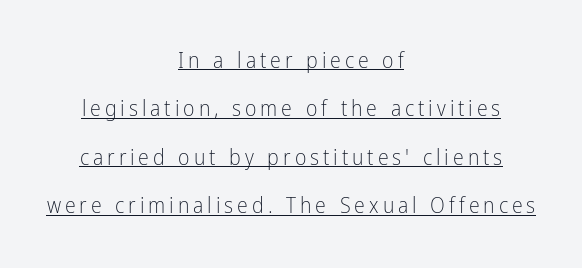
{"italic": "no", "bold": "no", "underline": "yes", "align": "center", "line_spacing": "loose", "line_spacing_ratio": 2.2, "glyph_px": 22}
